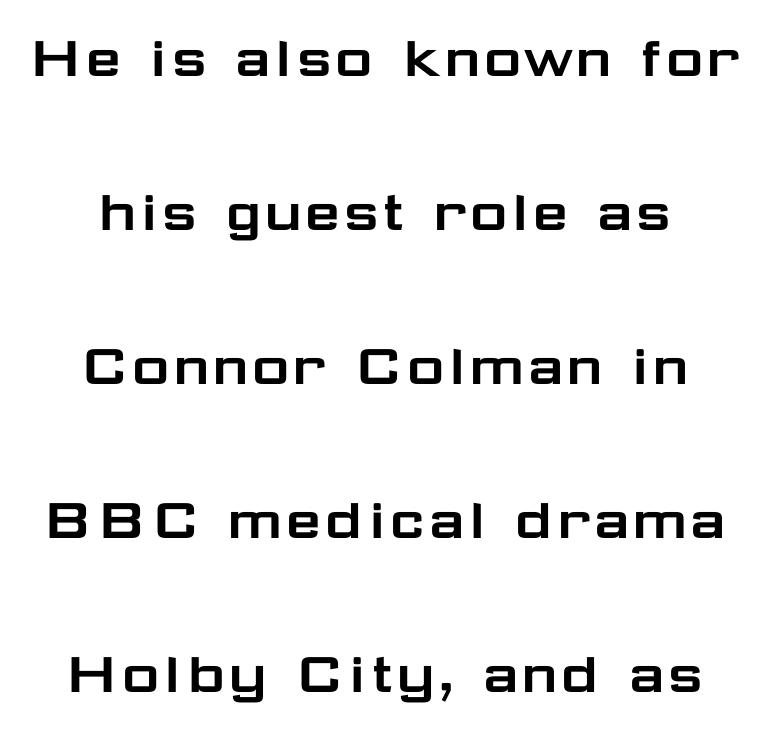
{"serif": "no", "italic": "no", "width": "wide", "stroke_contrast": "low", "x_height": "medium", "monospaced": "no", "underline": "no", "line_spacing": "loose", "line_spacing_ratio": 2.37, "letter_spacing": "normal", "letter_spacing_em": 0.0, "glyph_px": 65}
